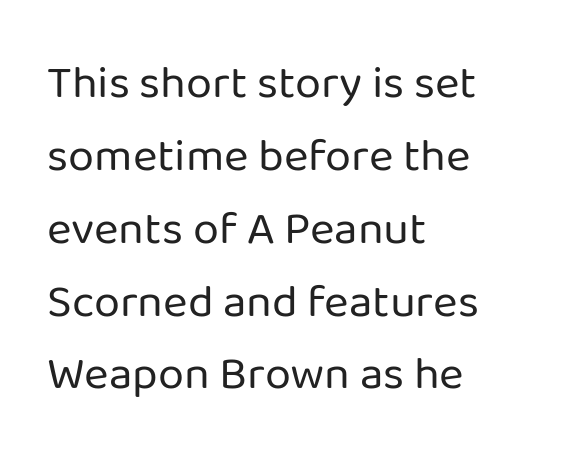
Only glyphs here, with clear space below each row. Weight class: somewhere from thin through regular. Do the characters align in a grid? No, the font is proportional. A typesetter would label this face a sans. How would I describe the line gaps? Plain and ordinary. In terms of letterspacing, this is plain default setting.
